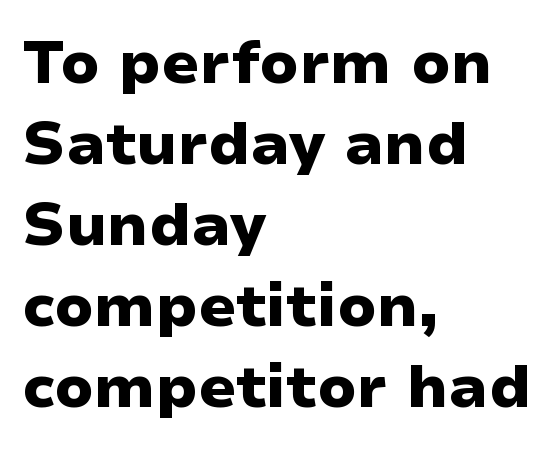
The image shows 60 px heavy, wide sans-serif type, upright; set left-aligned, normal line spacing (1.35x), normal letter spacing, not underlined; low stroke contrast and a medium x-height.
